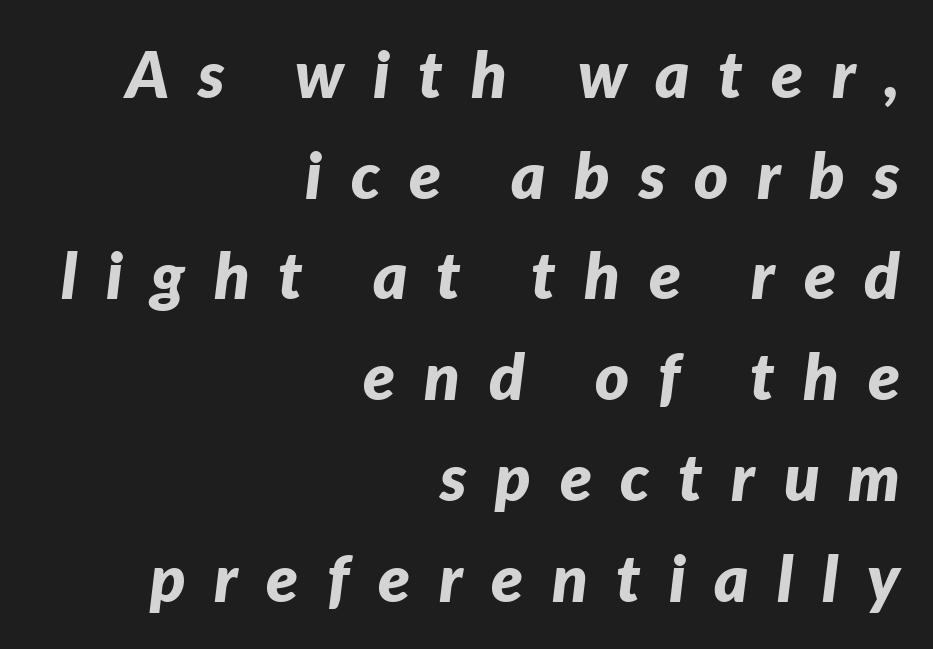
Q: Is the text bold? A: Yes.
Q: Is the text italic (slanted)? A: Yes, it leans right by about 7 degrees.
Q: Is the text underlined? A: No.
Q: How is the paragraph aligned? A: Right-aligned.
Q: Is the spacing between letters normal or unusually wide? A: Unusually wide.
Q: Is the spacing between lines tight, normal or loose? A: Normal.
Q: Width (condensed, normal, or wide)? A: Normal.
Q: Stroke contrast? A: Low.
Q: x-height? A: Medium.
Q: Monospaced? A: No.
